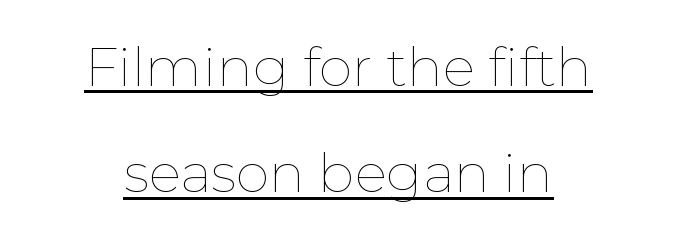
{"italic": "no", "bold": "no", "weight": "thin", "width": "normal", "stroke_contrast": "low", "x_height": "medium", "monospaced": "no", "underline": "yes", "align": "center", "line_spacing": "loose", "line_spacing_ratio": 1.97, "letter_spacing": "normal", "letter_spacing_em": 0.0, "glyph_px": 54}
